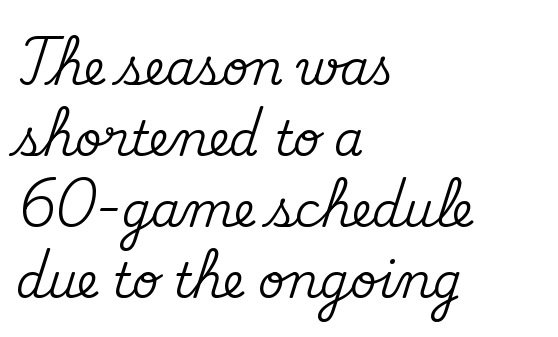
All the whitespace from short lines collects on the right. Normally led — the rows are evenly, conventionally spaced. A clean baseline with only descenders dipping below it.
